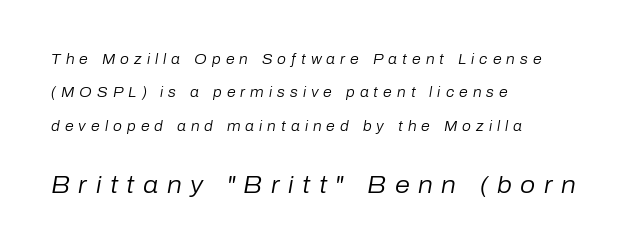
These lines stand farther apart than default settings would place them. You can tell it's italic because the verticals aren't actually vertical. Alignment: flush left. Bare-footed words on every line.
